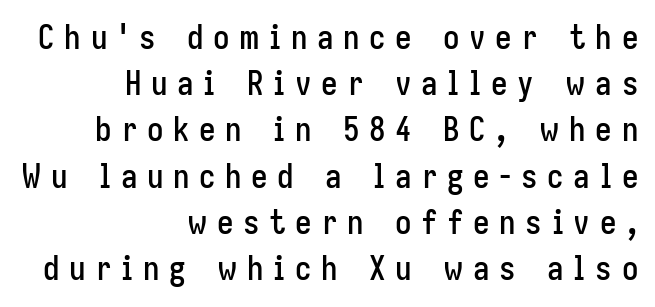
The image shows 33 px condensed sans-serif type, upright; set right-aligned, normal line spacing (1.4x), unusually wide letter spacing (+0.29 em), not underlined; low stroke contrast and a medium x-height.
